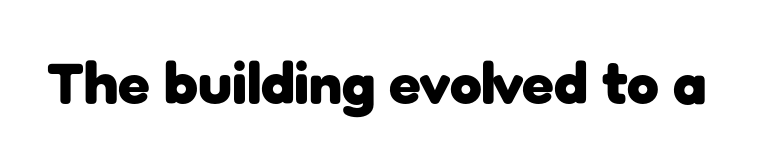
{"serif": "no", "italic": "no", "bold": "yes", "weight": "heavy", "width": "normal", "stroke_contrast": "low", "x_height": "medium", "monospaced": "no", "underline": "no", "letter_spacing": "normal", "letter_spacing_em": 0.0, "glyph_px": 58}
